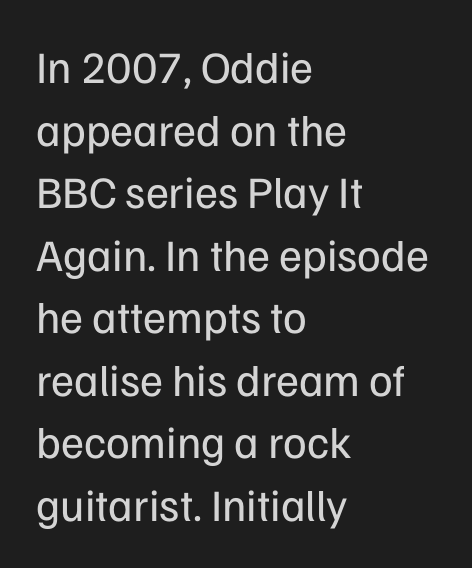
Q: Is the text bold? A: No.
Q: Is the text italic (slanted)? A: No, it is upright.
Q: Is the typeface a serif or a sans-serif typeface? A: Sans-serif.
Q: Is the text underlined? A: No.
Q: How is the paragraph aligned? A: Left-aligned.
Q: Is the spacing between letters normal or unusually wide? A: Normal.
Q: Is the spacing between lines tight, normal or loose? A: Normal.
Q: Width (condensed, normal, or wide)? A: Normal.
Q: Stroke contrast? A: Low.
Q: x-height? A: Medium.
Q: Monospaced? A: No.
